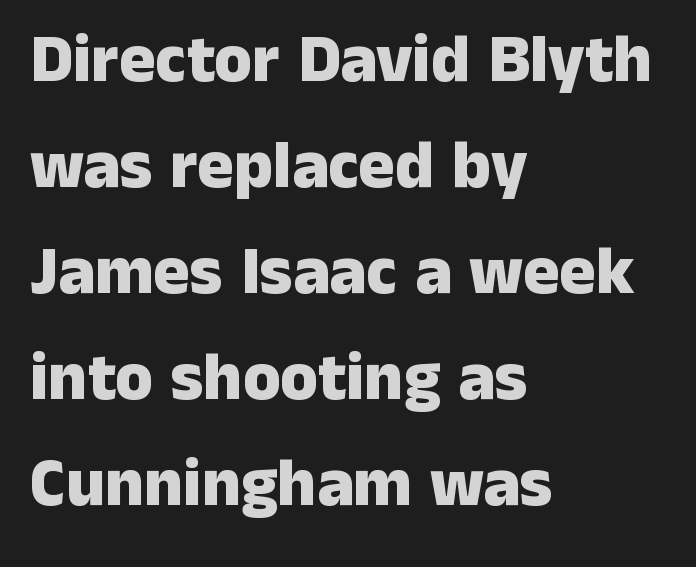
One-word summary of the alignment: left. Here the designer chose a conventional face with non-uniform glyph widths. Nobody drew a line under any word here. Each word holds together tightly as a unit, with standard inter-letter gaps. The rendering uses a bold face; every stroke is thick and dark.
